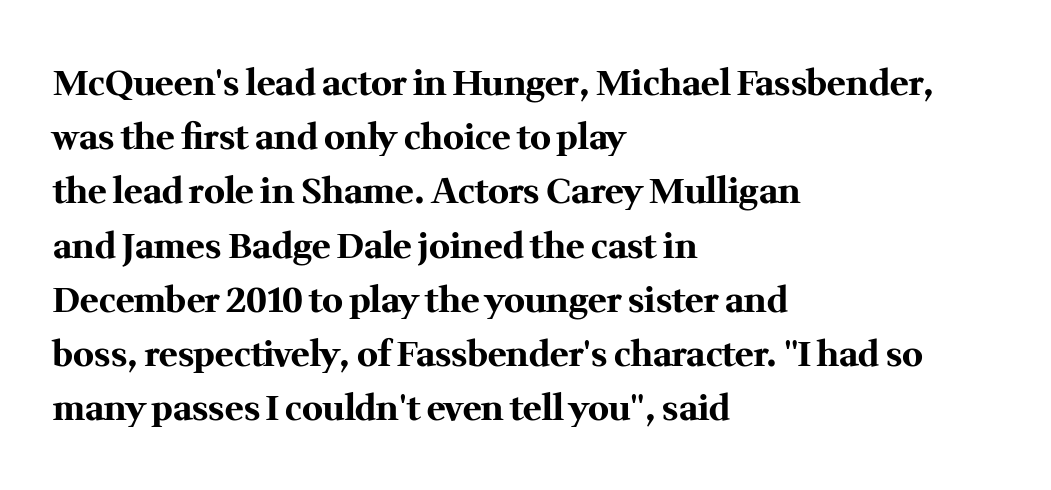
{"serif": "yes", "italic": "no", "bold": "yes", "weight": "bold", "width": "normal", "stroke_contrast": "medium", "x_height": "medium", "monospaced": "no", "underline": "no", "align": "left", "line_spacing": "normal", "line_spacing_ratio": 1.55, "letter_spacing": "normal", "letter_spacing_em": 0.0, "glyph_px": 35}
